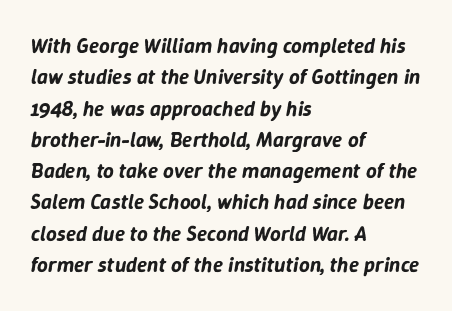
The rendering uses a moderate line-height, typical for paragraphs. Short and long lines alike share a common starting point at left. Letters rest on an invisible, unmarked baseline. The letters are slanted; this is an italic face.
